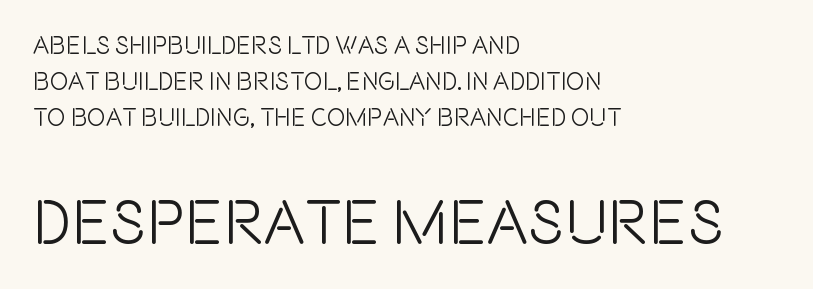
The image shows 63 px condensed sans-serif type, upright; set left-aligned, normal line spacing (1.44x), normal letter spacing, not underlined; the second (bottom) block is 2.52x larger; a large x-height.
